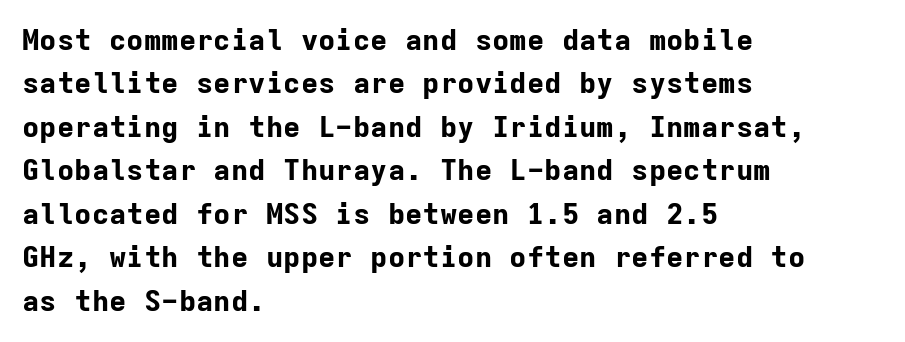
{"serif": "no", "italic": "no", "bold": "yes", "weight": "bold", "width": "normal", "stroke_contrast": "low", "x_height": "medium", "monospaced": "yes", "underline": "no", "align": "left", "line_spacing": "normal", "line_spacing_ratio": 1.5, "letter_spacing": "normal", "letter_spacing_em": 0.0, "glyph_px": 29}
